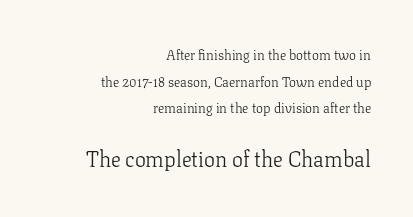
Q: Is the text bold? A: No.
Q: Is the text italic (slanted)? A: No, it is upright.
Q: Is the text underlined? A: No.
Q: How is the paragraph aligned? A: Right-aligned.
Q: Is the spacing between letters normal or unusually wide? A: Normal.
Q: Is the spacing between lines tight, normal or loose? A: Loose.
Q: Which block of text is set in a larger size, the first (top) or the second (bottom)? A: The second (bottom) one.
